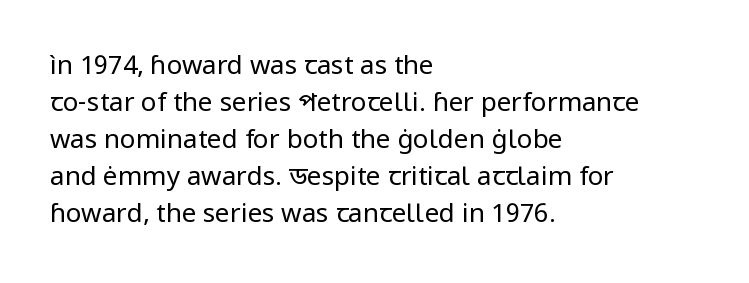
Rule under the text: the space is simply empty. The tracking reads as untouched default to a designer's eye. Compared with a typical body face, this is equally light or lighter still. A student would call this left alignment; a typographer would say flush left, rag right. The rows are spaced the way most documents space them.
